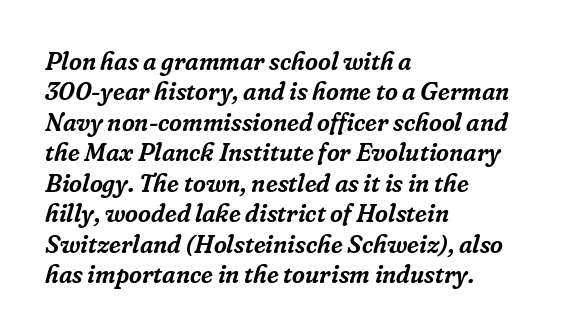
The image shows 25 px text type, italic (leaning right); set left-aligned, line spacing 1.22x, normal letter spacing, not underlined.
